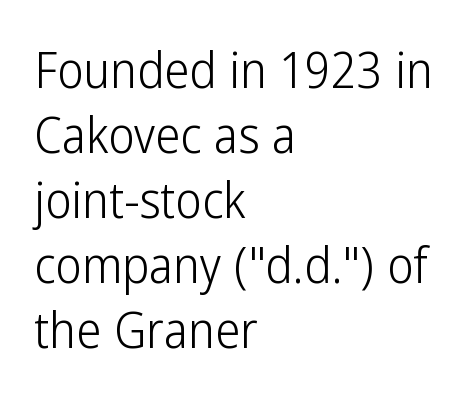
{"serif": "no", "italic": "no", "bold": "no", "weight": "light", "width": "condensed", "stroke_contrast": "low", "x_height": "medium", "monospaced": "no", "underline": "no", "align": "left", "line_spacing": "normal", "line_spacing_ratio": 1.3, "letter_spacing": "normal", "letter_spacing_em": 0.0, "glyph_px": 50}
